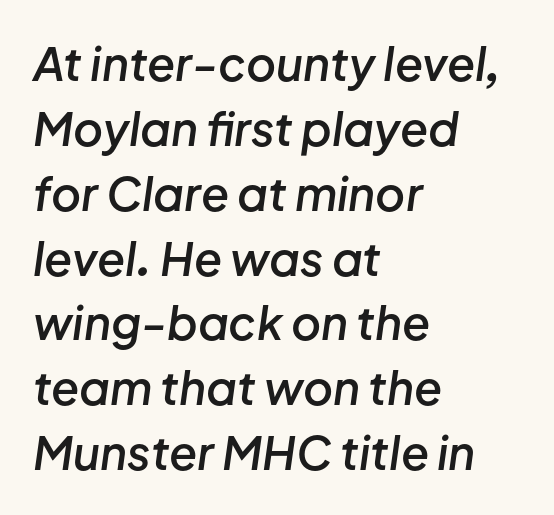
Style check: oblique. Semibold letterforms, between regular and bold. Regular leading. A student would call this left alignment; a typographer would say flush left, rag right. The rendering uses natural spacing where letterforms have individual widths. These lines keep a tight, regular rhythm from letter to letter.
